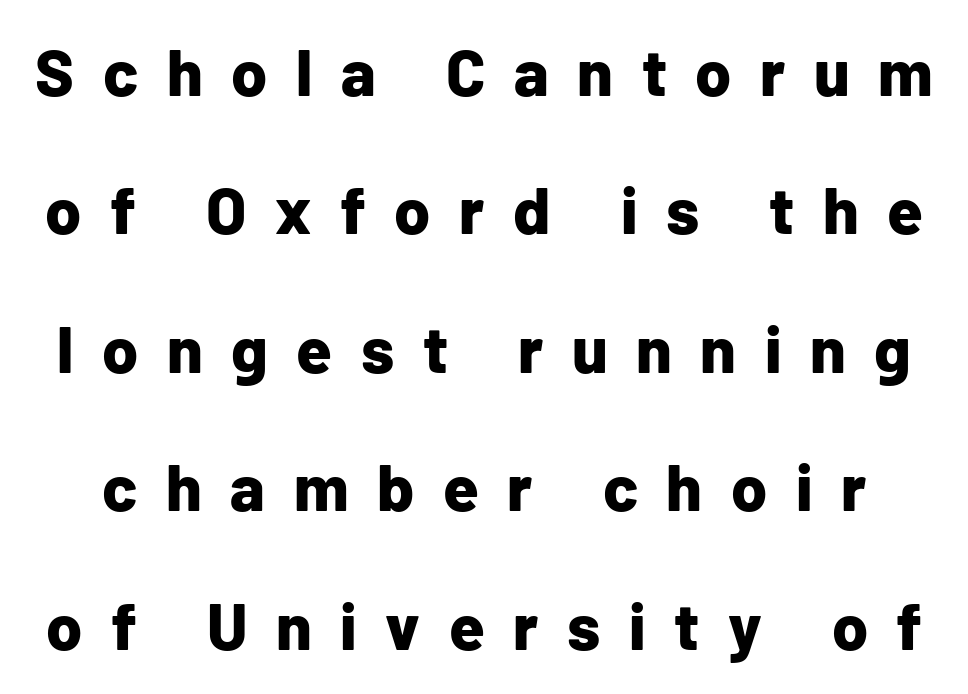
The image shows 65 px bold sans-serif type, upright; set loose line spacing (2.13x), unusually wide letter spacing (+0.44 em), not underlined; low stroke contrast and a medium x-height.
